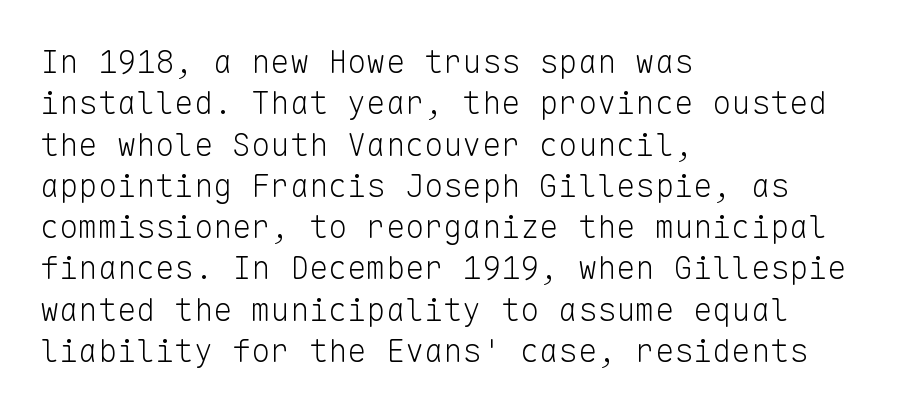
The image shows 32 px light sans-serif type, upright, monospaced; set left-aligned, normal line spacing (1.29x), normal letter spacing, not underlined; low stroke contrast and a medium x-height.
